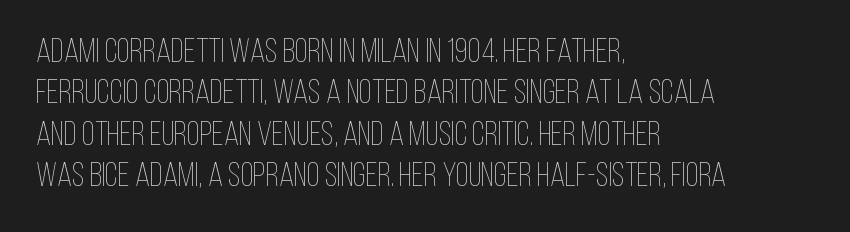
The image shows 34 px thin, condensed type, upright; set left-aligned, line spacing 1.22x, normal letter spacing, not underlined; low stroke contrast and a large x-height.
